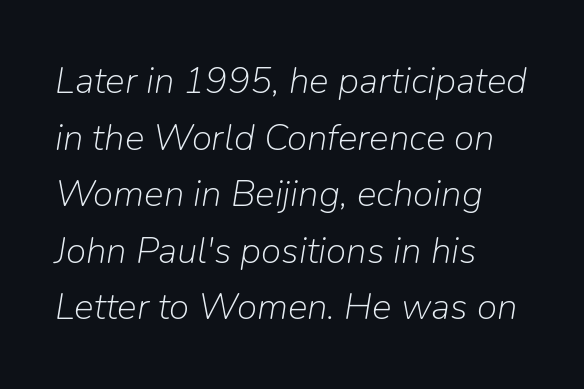
Q: Is the text bold? A: No.
Q: Is the text italic (slanted)? A: Yes, it leans right by about 9 degrees.
Q: Is the text underlined? A: No.
Q: How is the paragraph aligned? A: Left-aligned.
Q: Is the spacing between letters normal or unusually wide? A: Normal.
Q: Is the spacing between lines tight, normal or loose? A: Normal.
Q: Width (condensed, normal, or wide)? A: Normal.
Q: Stroke contrast? A: Low.
Q: x-height? A: Medium.
Q: Monospaced? A: No.
